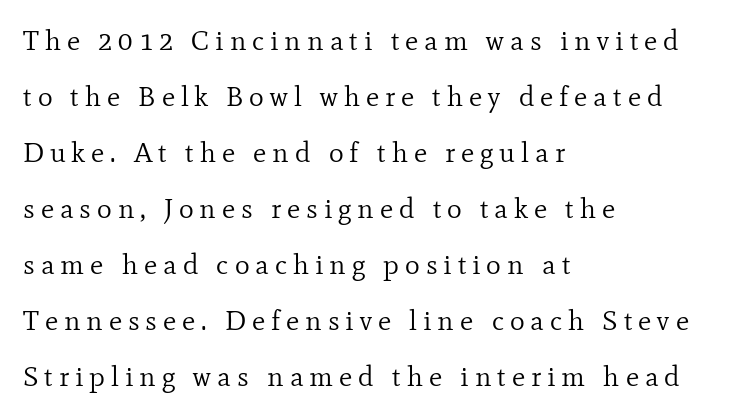
The image shows 28 px regular-weight serif type, upright; set left-aligned, loose line spacing (2.0x), unusually wide letter spacing (+0.21 em), not underlined; low stroke contrast and a small x-height.
